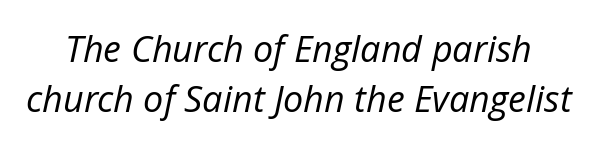
Q: Is the text bold? A: No.
Q: Is the text italic (slanted)? A: Yes, it leans right by about 12 degrees.
Q: Is the text underlined? A: No.
Q: Is the spacing between letters normal or unusually wide? A: Normal.
Q: Is the spacing between lines tight, normal or loose? A: Normal.
Q: Width (condensed, normal, or wide)? A: Normal.
Q: Stroke contrast? A: Low.
Q: x-height? A: Medium.
Q: Monospaced? A: No.
